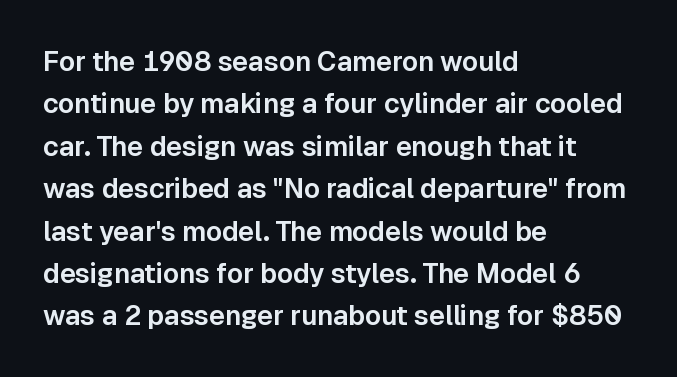
Successive baselines arrive at the customary interval. Tall strokes in this sample are plumb rather than angled. Where is the straight margin? On the left. Lines of text with bare space underneath. Each word holds together tightly as a unit, with standard inter-letter gaps.
